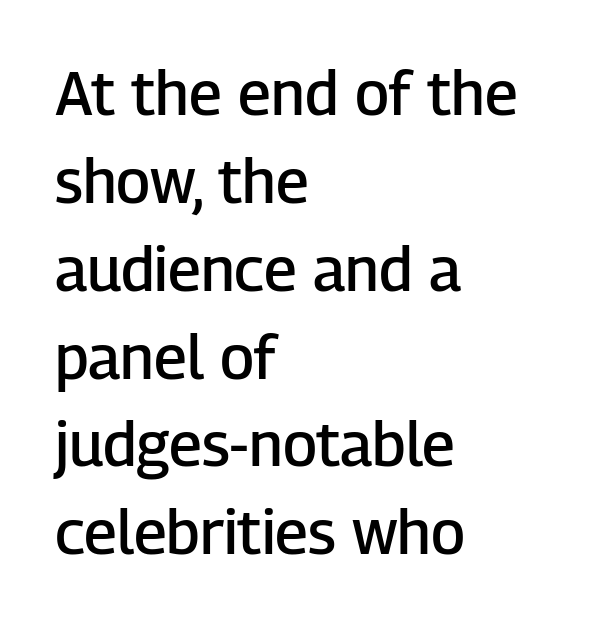
Q: Is the text bold? A: Semi-bold.
Q: Is the text italic (slanted)? A: No, it is upright.
Q: Is the typeface a serif or a sans-serif typeface? A: Sans-serif.
Q: Is the text underlined? A: No.
Q: How is the paragraph aligned? A: Left-aligned.
Q: Is the spacing between letters normal or unusually wide? A: Normal.
Q: Is the spacing between lines tight, normal or loose? A: Normal.
Q: Width (condensed, normal, or wide)? A: Normal.
Q: Stroke contrast? A: Low.
Q: x-height? A: Medium.
Q: Monospaced? A: No.
